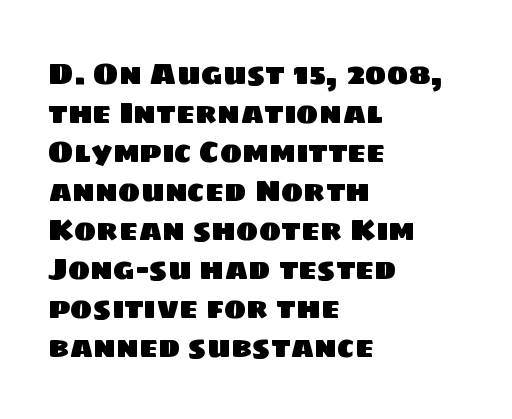
Q: Is the typeface a serif or a sans-serif typeface? A: Sans-serif.
Q: Is the text underlined? A: No.
Q: How is the paragraph aligned? A: Left-aligned.
Q: Is the spacing between letters normal or unusually wide? A: Normal.
Q: Is the spacing between lines tight, normal or loose? A: Normal.
Q: Width (condensed, normal, or wide)? A: Normal.
Q: Stroke contrast? A: Low.
Q: x-height? A: Large.
Q: Monospaced? A: No.
